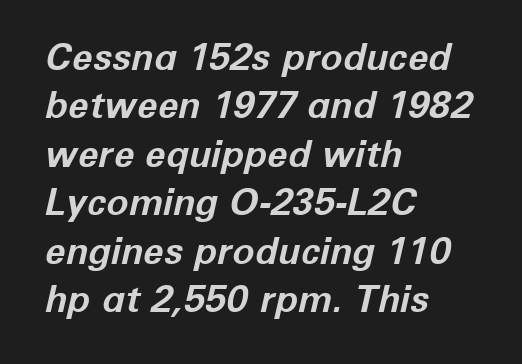
Q: Is the text bold? A: Yes.
Q: Is the text italic (slanted)? A: Yes, it leans right by about 12 degrees.
Q: Is the text underlined? A: No.
Q: How is the paragraph aligned? A: Left-aligned.
Q: Is the spacing between letters normal or unusually wide? A: Normal.
Q: Is the spacing between lines tight, normal or loose? A: Normal.
Q: Width (condensed, normal, or wide)? A: Normal.
Q: Stroke contrast? A: Low.
Q: x-height? A: Medium.
Q: Monospaced? A: No.
